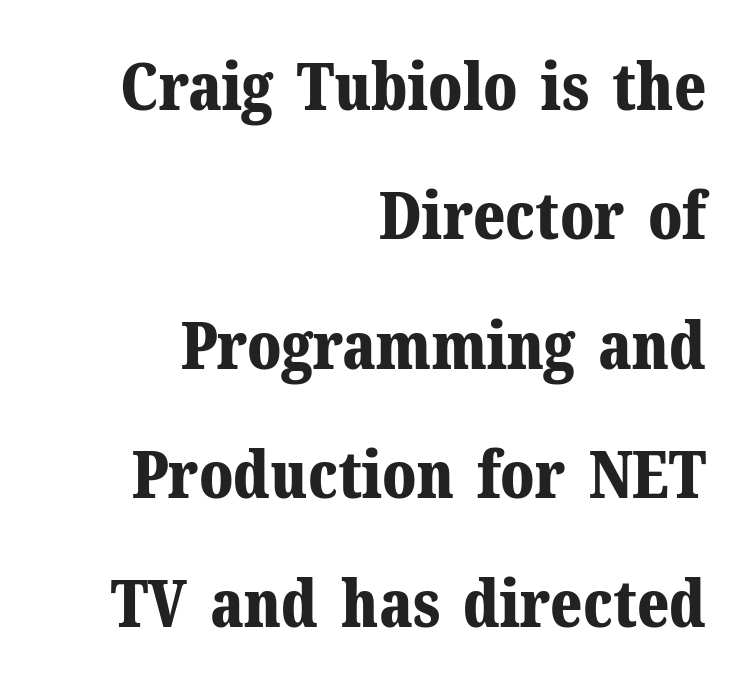
Q: Is the text bold? A: Yes.
Q: Is the text italic (slanted)? A: No, it is upright.
Q: Is the typeface a serif or a sans-serif typeface? A: Serif.
Q: Is the text underlined? A: No.
Q: How is the paragraph aligned? A: Right-aligned.
Q: Is the spacing between letters normal or unusually wide? A: Normal.
Q: Is the spacing between lines tight, normal or loose? A: Loose.
Q: Width (condensed, normal, or wide)? A: Normal.
Q: Stroke contrast? A: Medium.
Q: x-height? A: Medium.
Q: Monospaced? A: No.
